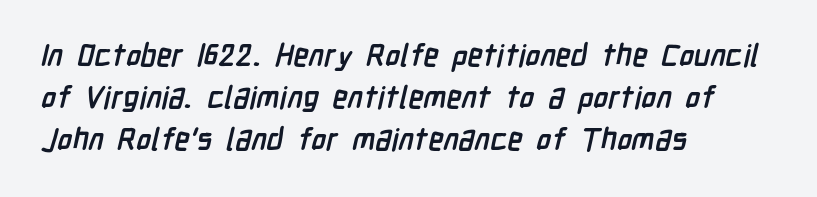
The image shows 31 px semibold, condensed sans-serif type; set left-aligned, normal line spacing (1.36x), normal letter spacing, not underlined; low stroke contrast and a medium x-height.
